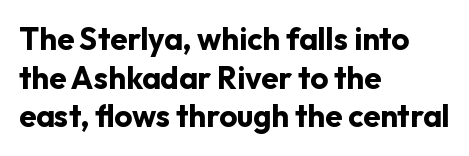
The image shows 31 px bold sans-serif type, upright; set left-aligned, normal line spacing (1.25x), normal letter spacing, not underlined; low stroke contrast and a medium x-height.
